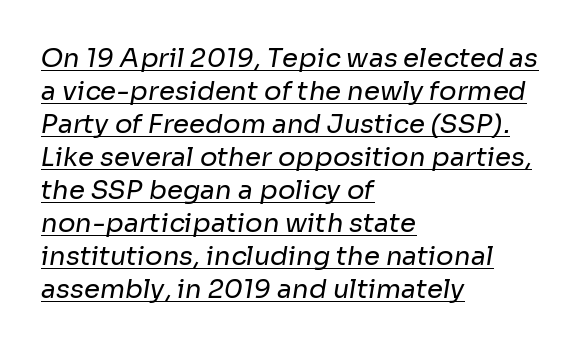
Q: Is the text bold? A: No.
Q: Is the text underlined? A: Yes.
Q: How is the paragraph aligned? A: Left-aligned.
Q: Is the spacing between letters normal or unusually wide? A: Normal.
Q: Is the spacing between lines tight, normal or loose? A: Normal.
